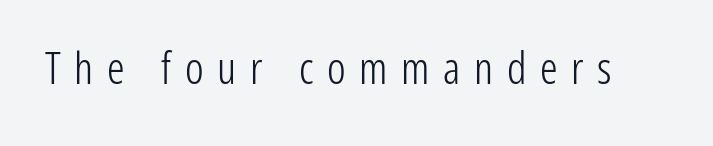
Q: Is the text bold? A: No.
Q: Is the text italic (slanted)? A: No, it is upright.
Q: Is the typeface a serif or a sans-serif typeface? A: Sans-serif.
Q: Is the text underlined? A: No.
Q: Is the spacing between letters normal or unusually wide? A: Unusually wide.
Q: Width (condensed, normal, or wide)? A: Condensed.
Q: Stroke contrast? A: Low.
Q: x-height? A: Medium.
Q: Monospaced? A: No.
